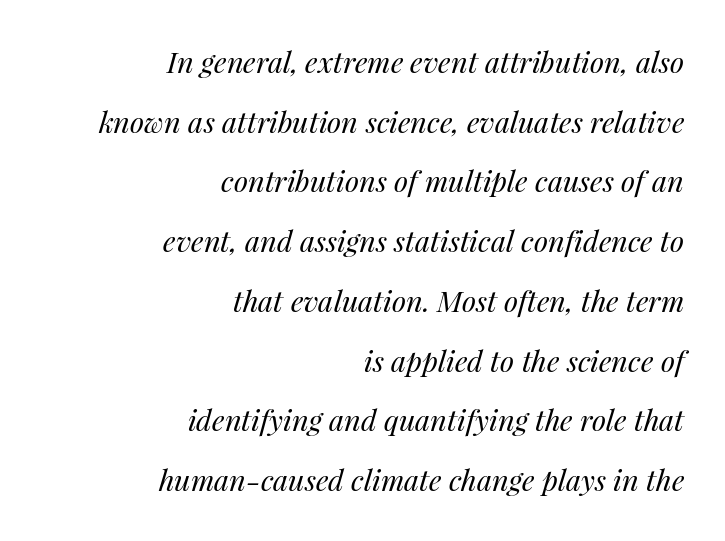
{"italic": "yes", "lean": "right", "slant_degrees": 14, "bold": "no", "weight": "regular", "width": "normal", "stroke_contrast": "medium", "x_height": "medium", "monospaced": "no", "underline": "no", "align": "right", "line_spacing": "loose", "line_spacing_ratio": 2.06, "letter_spacing": "normal", "letter_spacing_em": 0.0, "glyph_px": 29}
